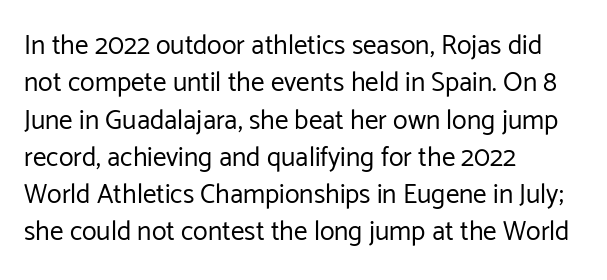
Q: Is the text bold? A: No.
Q: Is the text italic (slanted)? A: No, it is upright.
Q: Is the text underlined? A: No.
Q: How is the paragraph aligned? A: Left-aligned.
Q: Is the spacing between letters normal or unusually wide? A: Normal.
Q: Is the spacing between lines tight, normal or loose? A: Normal.
